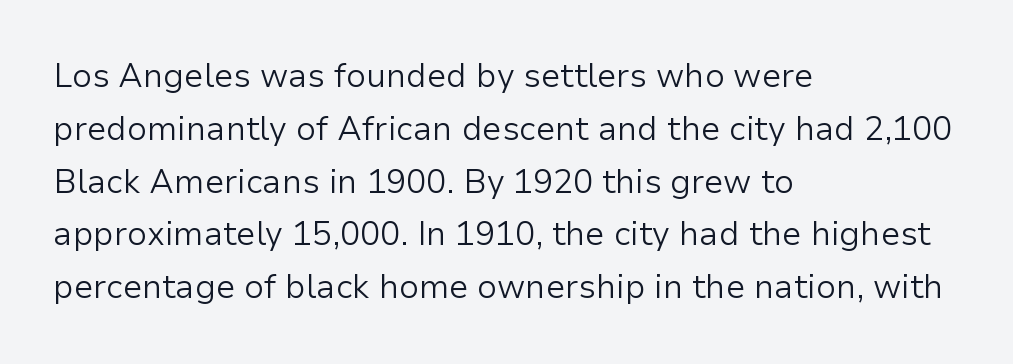
Where is the straight margin? On the left. Italic: no, the glyphs are upright roman. Letters have the restrained weight of plain body copy at most. Plain, unruled lines of type. The rendering keeps characters at their native spacing.
